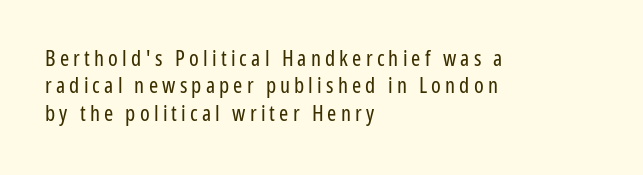
{"italic": "no", "bold": "no", "underline": "no", "align": "left", "line_spacing_ratio": 1.24, "glyph_px": 22}
